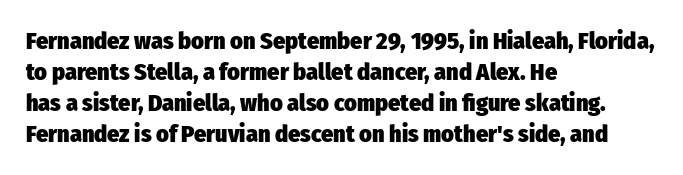
The image shows 24 px bold type, upright; set left-aligned, normal line spacing (1.29x), normal letter spacing, not underlined.
